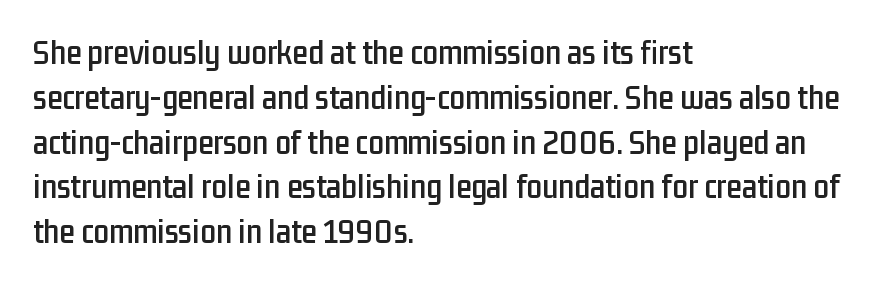
Check under the words: just untouched page. The letters carry no serifs — their stems end cleanly without finishing strokes. A student would call this left alignment; a typographer would say flush left, rag right. Does the lettering tilt? It doesn't — this is upright. Nobody touched the tracking dial on this one. The letters advance in unequal steps, a hallmark of proportional type.
